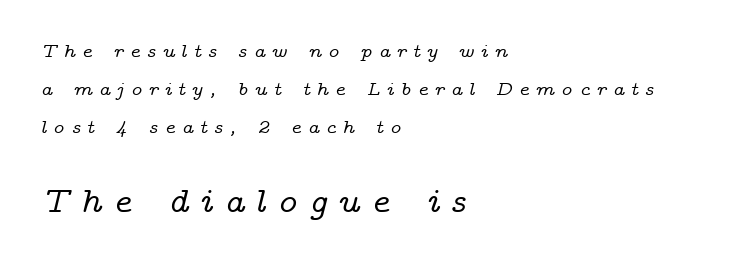
Q: Is the text italic (slanted)? A: Yes, it leans right by about 14 degrees.
Q: Is the typeface a serif or a sans-serif typeface? A: Serif.
Q: Is the text underlined? A: No.
Q: How is the paragraph aligned? A: Left-aligned.
Q: Is the spacing between letters normal or unusually wide? A: Unusually wide.
Q: Is the spacing between lines tight, normal or loose? A: Loose.
Q: Which block of text is set in a larger size, the first (top) or the second (bottom)? A: The second (bottom) one.
Q: Width (condensed, normal, or wide)? A: Wide.
Q: Stroke contrast? A: Low.
Q: x-height? A: Medium.
Q: Monospaced? A: No.
